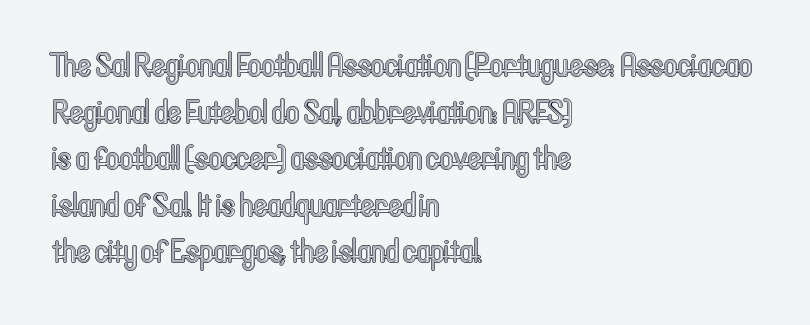
The image shows 33 px condensed type, upright; set left-aligned, normal line spacing (1.41x), normal letter spacing, not underlined; a medium x-height.
